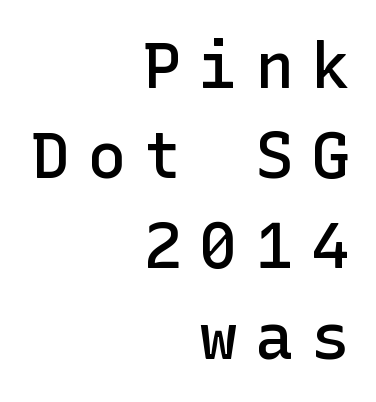
A student would call this right alignment; a typographer would say flush right, rag left. Posture: upright roman. Quick note: underline off. Students, observe: this is what conventionally led text looks like. On the weight axis this lands at semibold, roughly 600.
